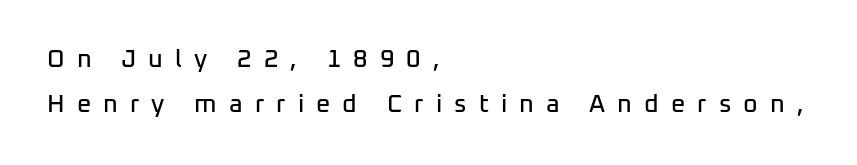
Q: Is the text italic (slanted)? A: No, it is upright.
Q: Is the text underlined? A: No.
Q: How is the paragraph aligned? A: Left-aligned.
Q: Is the spacing between letters normal or unusually wide? A: Unusually wide.
